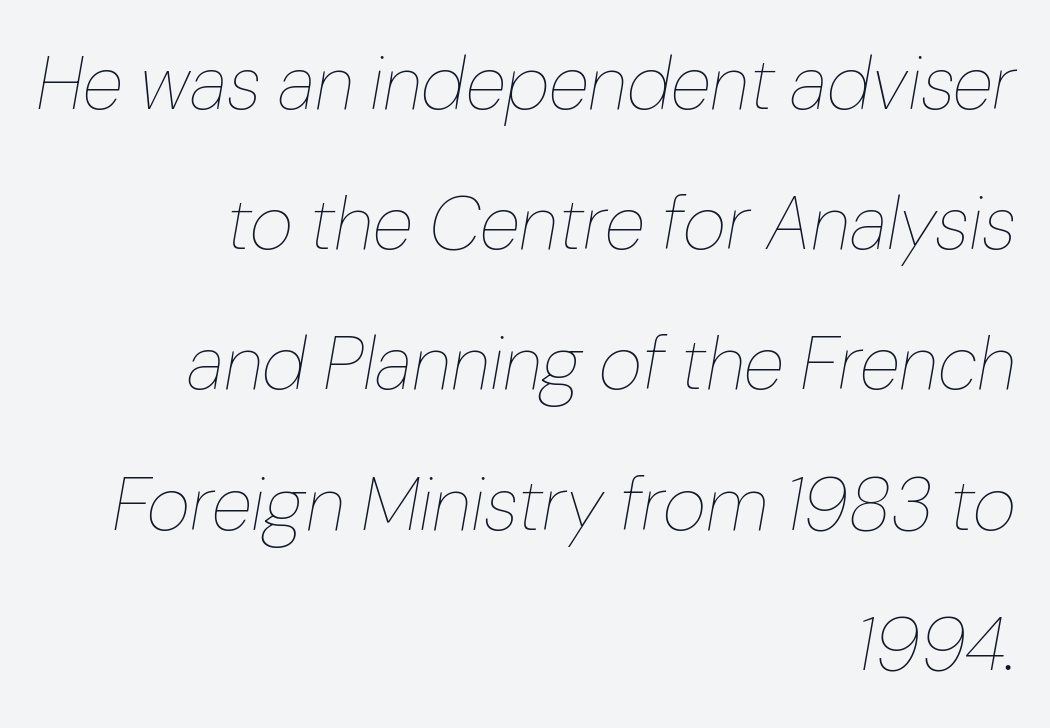
{"italic": "yes", "lean": "right", "slant_degrees": 10, "bold": "no", "weight": "thin", "width": "normal", "stroke_contrast": "low", "x_height": "medium", "monospaced": "no", "underline": "no", "align": "right", "line_spacing_ratio": 1.87, "letter_spacing": "normal", "letter_spacing_em": 0.0, "glyph_px": 75}
